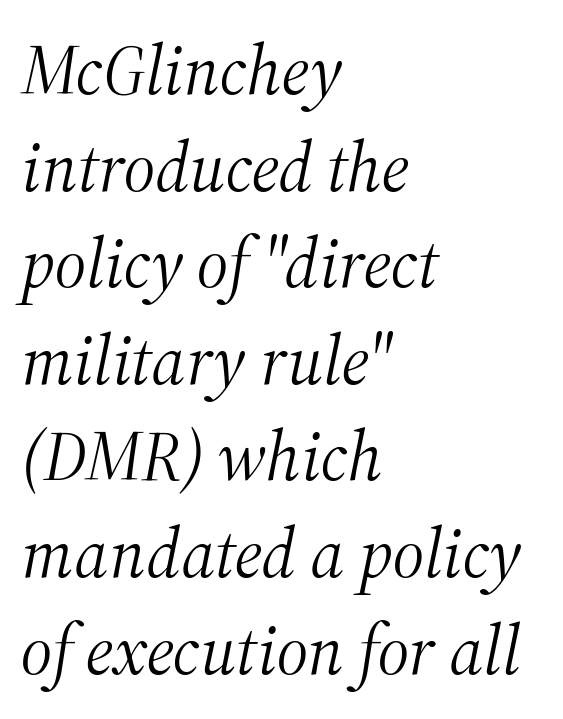
{"serif": "yes", "italic": "yes", "lean": "right", "slant_degrees": 12, "bold": "no", "weight": "light", "width": "normal", "stroke_contrast": "medium", "x_height": "medium", "monospaced": "no", "underline": "no", "align": "left", "line_spacing": "normal", "line_spacing_ratio": 1.38, "letter_spacing": "normal", "letter_spacing_em": 0.0, "glyph_px": 70}
